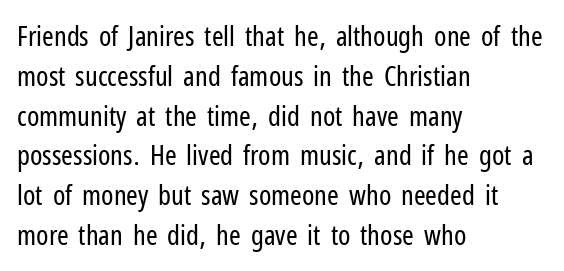
The type is set solid horizontally, with unmodified tracking. Think of a printed novel: that variable character pitch is what you see here. Summary of vertical rhythm: regular, with standard interline spacing. The passage shown is typeset with a sans-serif family.
